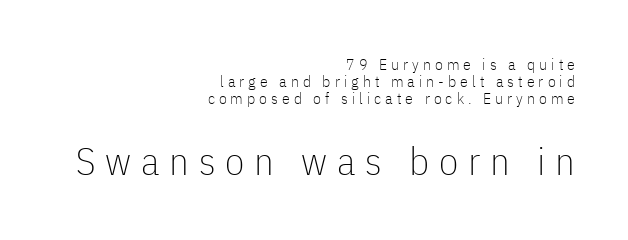
Q: Is the text bold? A: No.
Q: Is the text italic (slanted)? A: No, it is upright.
Q: Is the typeface a serif or a sans-serif typeface? A: Sans-serif.
Q: Is the text underlined? A: No.
Q: How is the paragraph aligned? A: Right-aligned.
Q: Is the spacing between letters normal or unusually wide? A: Unusually wide.
Q: Is the spacing between lines tight, normal or loose? A: Tight.
Q: Which block of text is set in a larger size, the first (top) or the second (bottom)? A: The second (bottom) one.
Q: Width (condensed, normal, or wide)? A: Condensed.
Q: Stroke contrast? A: Low.
Q: x-height? A: Medium.
Q: Monospaced? A: No.
